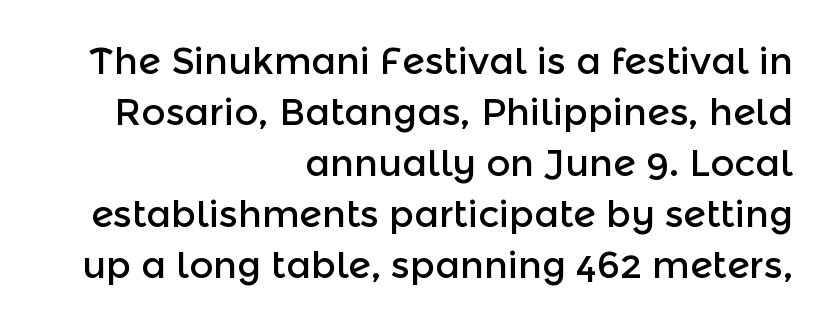
{"serif": "no", "italic": "no", "width": "normal", "x_height": "medium", "monospaced": "no", "underline": "no", "align": "right", "line_spacing": "normal", "line_spacing_ratio": 1.38, "letter_spacing": "normal", "letter_spacing_em": 0.0, "glyph_px": 37}
